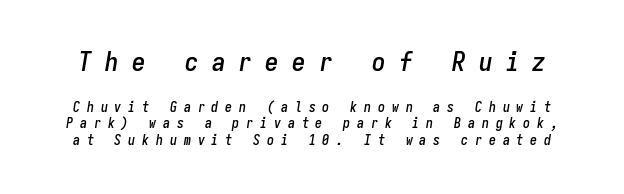
The image shows 27 px text type, italic (leaning right); set line spacing 1.19x, unusually wide letter spacing (+0.49 em), not underlined; the first (top) block is 1.93x larger.
